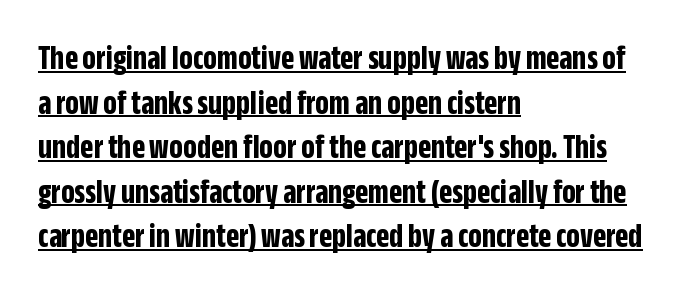
Note: no serifs on the glyphs. Layout note: lines flush left. These lines carry a lot of weight — the face is fully bold. Here the designer chose a conventional face with non-uniform glyph widths. The string is rendered with underlining switched on.
